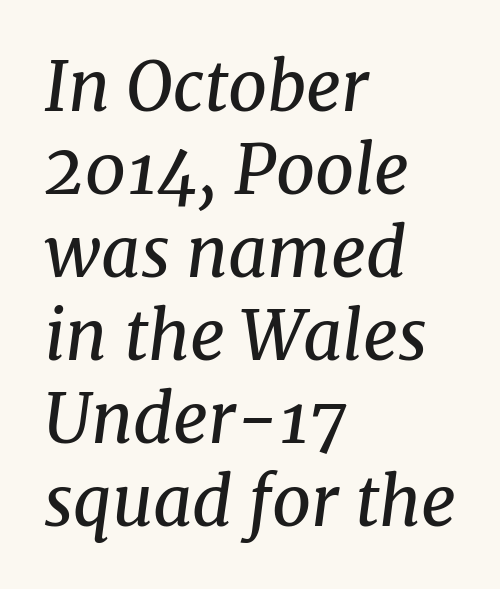
The image shows 68 px regular-weight serif type, italic (leaning right); set left-aligned, line spacing 1.22x, normal letter spacing, not underlined; medium stroke contrast and a medium x-height.
